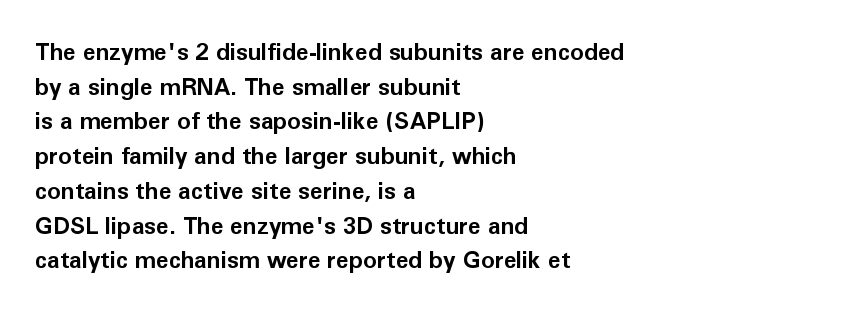
The image shows 23 px bold type, upright; set left-aligned, normal line spacing (1.51x), normal letter spacing, not underlined.
